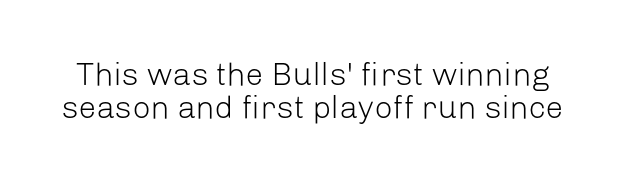
Style check: upright. Decoration check: the copy has no underline. The face used here is rendered with its standard letterfit. The letters carry no serifs — their stems end cleanly without finishing strokes. Think standard paragraph weight, or any step lighter than that. How would I describe the line gaps? Narrow and economical.
